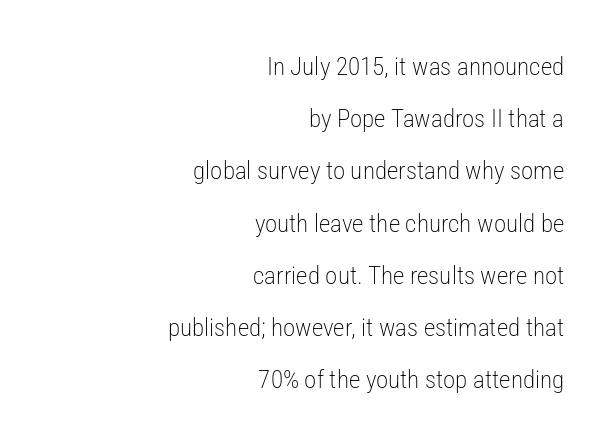
Q: Is the text bold? A: No.
Q: Is the text italic (slanted)? A: No, it is upright.
Q: Is the text underlined? A: No.
Q: How is the paragraph aligned? A: Right-aligned.
Q: Is the spacing between letters normal or unusually wide? A: Normal.
Q: Is the spacing between lines tight, normal or loose? A: Loose.
